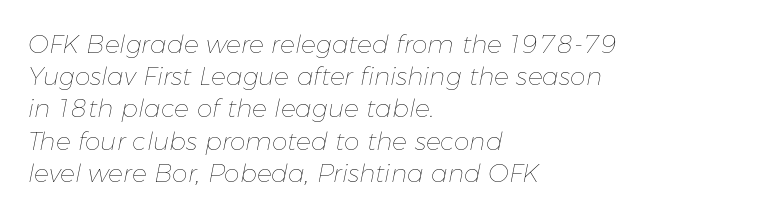
These lines are set flush left with a ragged right edge. The rendering uses a moderate line-height, typical for paragraphs. The line texture is even and compact thanks to regular tracking. Looking at the ascenders, they clearly lean. Anything drawn beneath the words? Only blank space. Nothing heavy about these letters — not bold at all.
